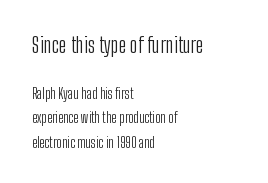
Q: Is the text bold? A: No.
Q: Is the text italic (slanted)? A: No, it is upright.
Q: Is the text underlined? A: No.
Q: How is the paragraph aligned? A: Left-aligned.
Q: Is the spacing between letters normal or unusually wide? A: Normal.
Q: Which block of text is set in a larger size, the first (top) or the second (bottom)? A: The first (top) one.
